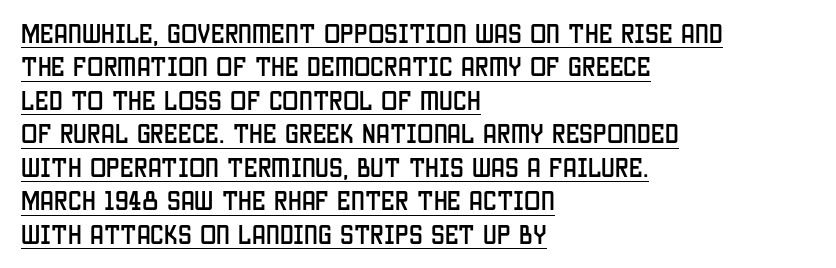
Does the copy run flush right? No — it runs flush left. Is there an underline? Yes — a line sits under the letters. Vertically, the passage feels balanced, rows spaced as you'd expect. Characters remain perfectly vertical along every line.
